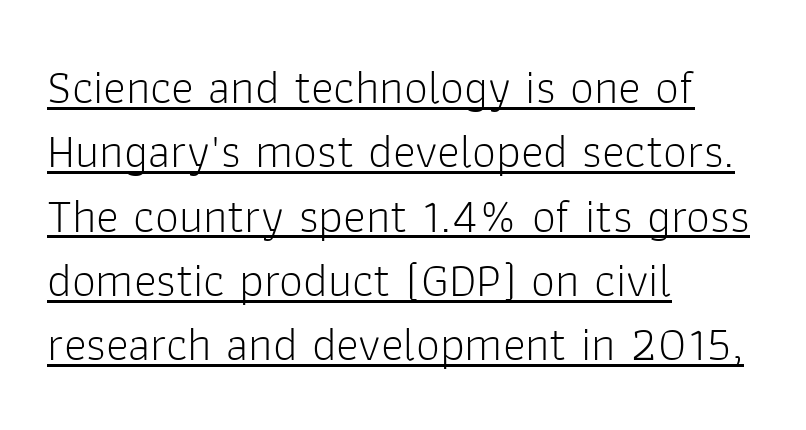
Q: Is the text bold? A: No.
Q: Is the text italic (slanted)? A: No, it is upright.
Q: Is the typeface a serif or a sans-serif typeface? A: Sans-serif.
Q: Is the text underlined? A: Yes.
Q: How is the paragraph aligned? A: Left-aligned.
Q: Is the spacing between letters normal or unusually wide? A: Normal.
Q: Is the spacing between lines tight, normal or loose? A: Normal.
Q: Width (condensed, normal, or wide)? A: Normal.
Q: Stroke contrast? A: Low.
Q: x-height? A: Medium.
Q: Monospaced? A: No.
